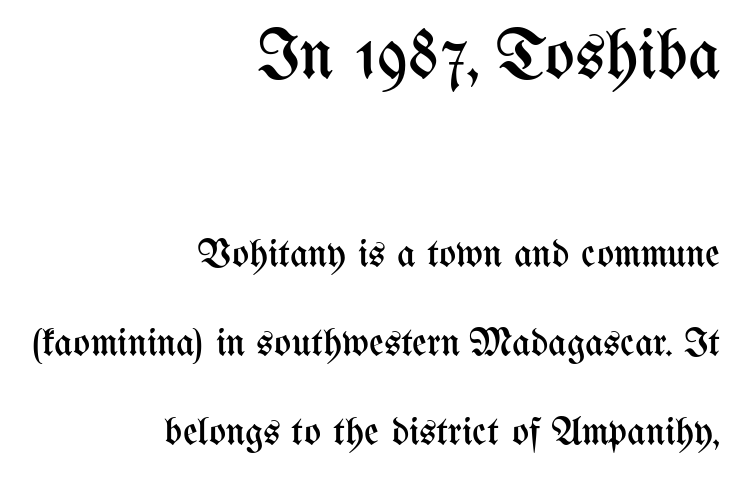
{"italic": "no", "bold": "no", "weight": "regular", "width": "condensed", "stroke_contrast": "medium", "x_height": "medium", "monospaced": "no", "underline": "no", "align": "right", "line_spacing": "loose", "line_spacing_ratio": 2.22, "letter_spacing": "normal", "letter_spacing_em": 0.0, "larger_block": "first", "size_ratio": 1.75, "glyph_px": 70}
